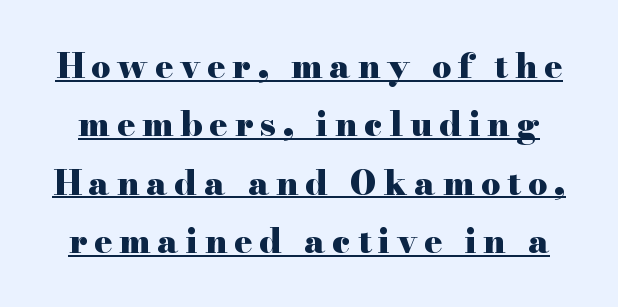
Q: Is the text bold? A: Yes.
Q: Is the text italic (slanted)? A: No, it is upright.
Q: Is the typeface a serif or a sans-serif typeface? A: Serif.
Q: Is the text underlined? A: Yes.
Q: Is the spacing between letters normal or unusually wide? A: Unusually wide.
Q: Width (condensed, normal, or wide)? A: Wide.
Q: Stroke contrast? A: High.
Q: x-height? A: Small.
Q: Monospaced? A: No.
